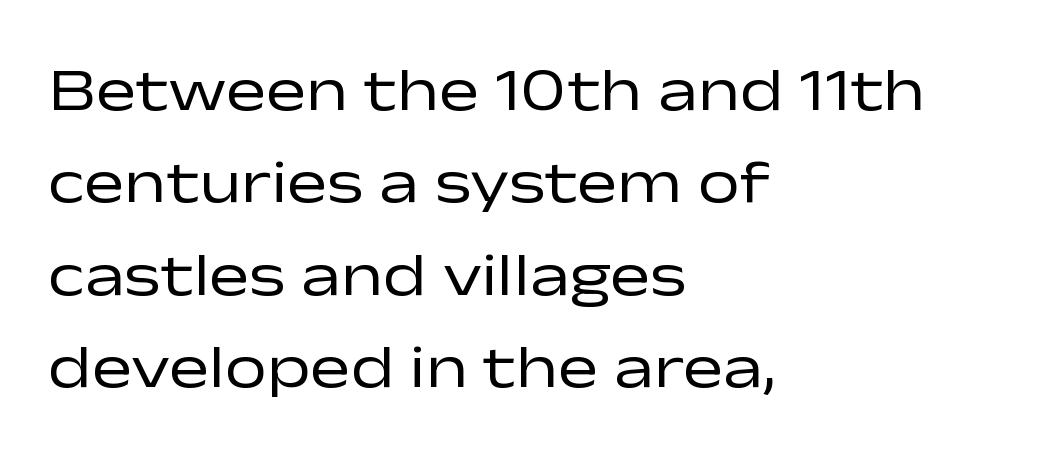
Nothing unusual about the tracking: characters are spaced as the font intends. Varying glyph widths throughout — classic text-font behaviour. Is the type heavy? It reads as light-to-regular instead. Descender tails drop into unmarked territory. How would I describe the line gaps? Plain and ordinary. One-word summary of the alignment: left.
